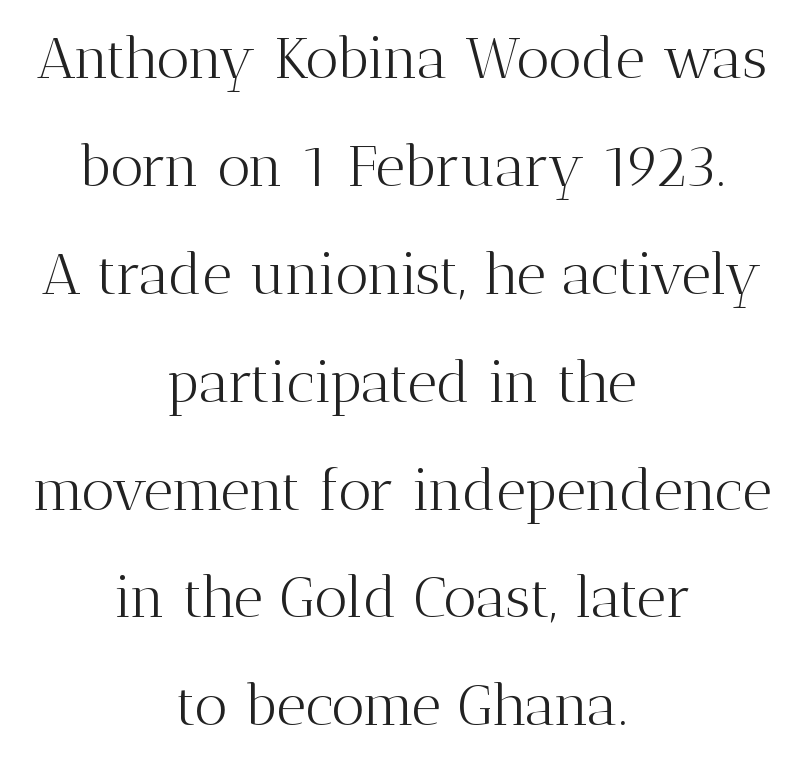
The image shows 58 px light serif type, upright; set centered, line spacing 1.86x, normal letter spacing, not underlined; medium stroke contrast and a medium x-height.
